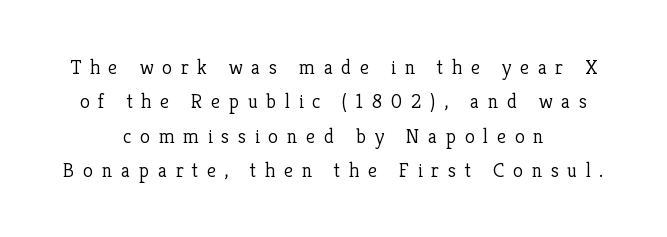
Q: Is the text bold? A: No.
Q: Is the text italic (slanted)? A: No, it is upright.
Q: Is the text underlined? A: No.
Q: How is the paragraph aligned? A: Centered.
Q: Is the spacing between letters normal or unusually wide? A: Unusually wide.
Q: Is the spacing between lines tight, normal or loose? A: Normal.
